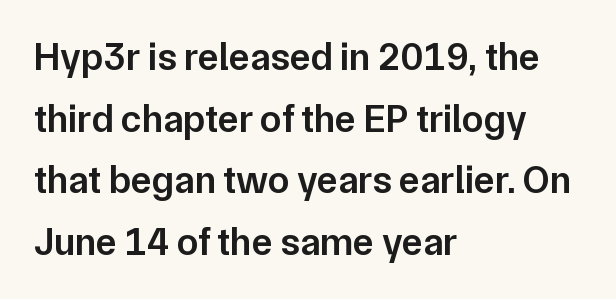
A normal amount of white space separates one row of letters from the next. If you drew a line through each stem, it would be perfectly vertical. The zone under the glyphs is completely vacant. Weight: semibold (demi). A sans-serif font was chosen for this passage. Here the designer chose a conventional face with non-uniform glyph widths.
